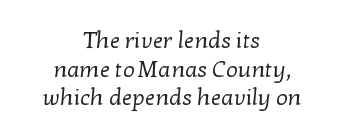
Q: Is the text bold? A: No.
Q: Is the text underlined? A: No.
Q: How is the paragraph aligned? A: Centered.
Q: Is the spacing between letters normal or unusually wide? A: Normal.
